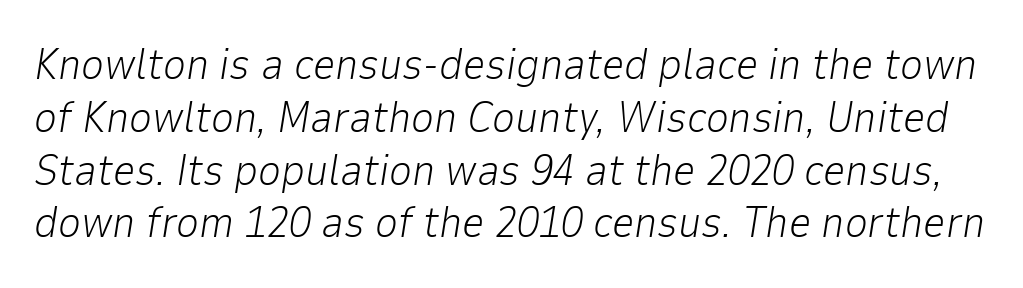
{"italic": "yes", "lean": "right", "slant_degrees": 9, "bold": "no", "weight": "light", "width": "normal", "stroke_contrast": "low", "x_height": "medium", "monospaced": "no", "underline": "no", "line_spacing_ratio": 1.2, "letter_spacing": "normal", "letter_spacing_em": 0.0, "glyph_px": 44}
